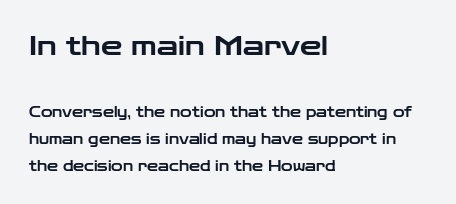
The image shows 27 px text type, upright; set left-aligned, loose line spacing (1.93x), normal letter spacing, not underlined; the first (top) block is 1.93x larger.
